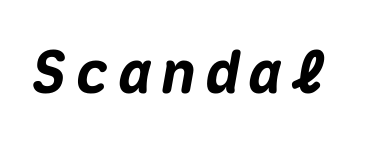
{"italic": "yes", "lean": "right", "slant_degrees": 10, "bold": "yes", "weight": "heavy", "width": "normal", "stroke_contrast": "medium", "x_height": "medium", "monospaced": "yes", "underline": "no", "glyph_px": 58}
